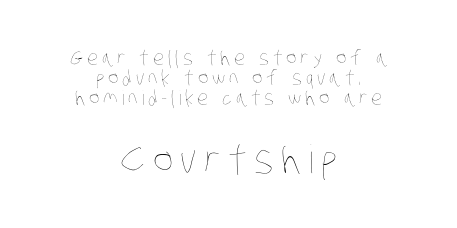
Q: Is the text bold? A: No.
Q: Is the text underlined? A: No.
Q: How is the paragraph aligned? A: Centered.
Q: Is the spacing between lines tight, normal or loose? A: Tight.
Q: Which block of text is set in a larger size, the first (top) or the second (bottom)? A: The second (bottom) one.
Q: Width (condensed, normal, or wide)? A: Condensed.
Q: Stroke contrast? A: Low.
Q: x-height? A: Large.
Q: Monospaced? A: No.
